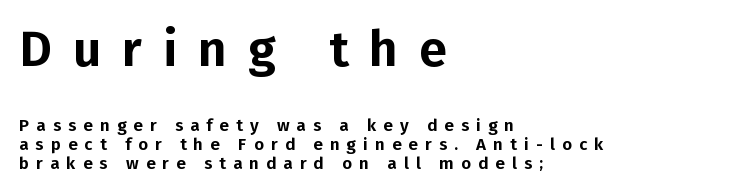
Of the two passages, the one on top uses the larger point size. Posture: vertical. All the whitespace from short lines collects on the right. Summary of vertical rhythm: compact, with narrow interline spacing. Each letter keeps its own natural width here, so spacing adapts to shape. What stands out about the letter spacing? Its width — letters are far apart.
